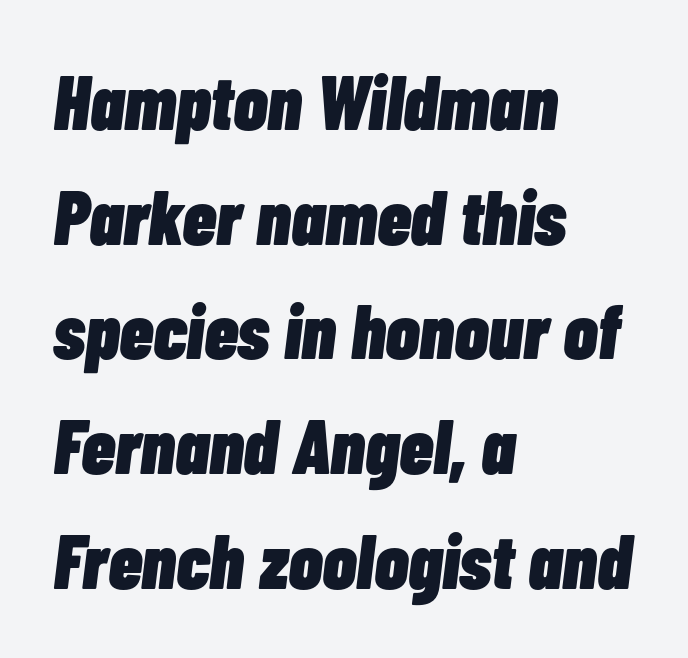
{"italic": "yes", "lean": "right", "slant_degrees": 7, "bold": "yes", "weight": "heavy", "width": "condensed", "stroke_contrast": "low", "x_height": "medium", "monospaced": "no", "underline": "no", "align": "left", "line_spacing": "normal", "line_spacing_ratio": 1.49, "letter_spacing": "normal", "letter_spacing_em": 0.0, "glyph_px": 77}
